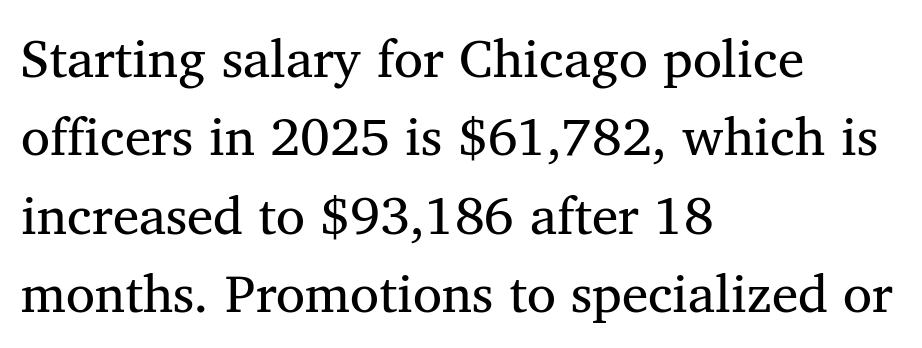
{"serif": "yes", "bold": "no", "weight": "regular", "width": "normal", "stroke_contrast": "medium", "x_height": "medium", "monospaced": "no", "underline": "no", "align": "left", "line_spacing": "normal", "line_spacing_ratio": 1.48, "letter_spacing": "normal", "letter_spacing_em": 0.0, "glyph_px": 53}
